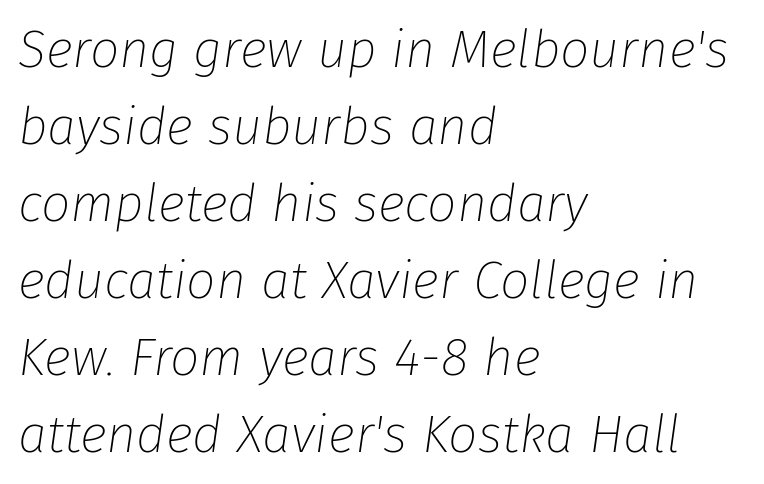
Does extra space separate the letters? No, they use regular spacing. Looks like regular typesetting: each glyph gets only the width it needs. Italic: yes, the glyphs are oblique. The words here are not underlined. Rows of type keep a routine distance in the vertical direction. The passage is arranged the way most books set body copy — flush left.
